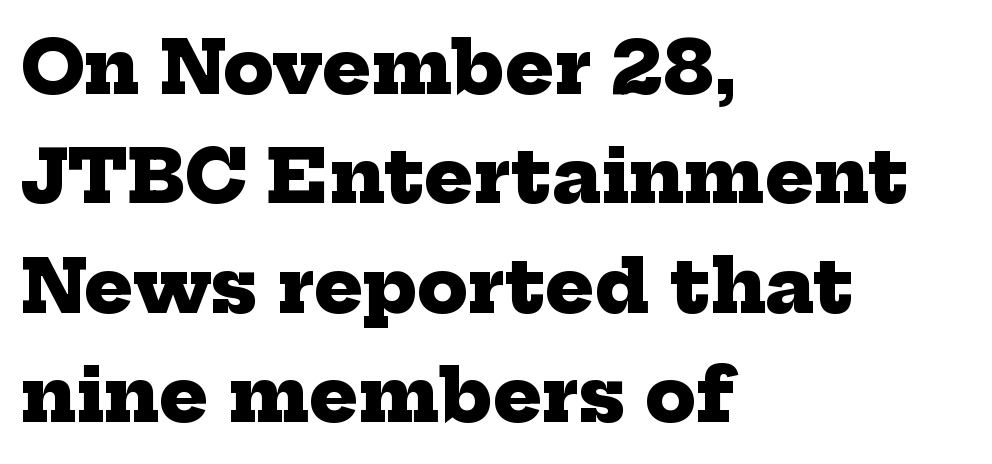
The image shows 73 px heavy serif type; set left-aligned, normal line spacing (1.5x), normal letter spacing, not underlined; low stroke contrast and a medium x-height.
